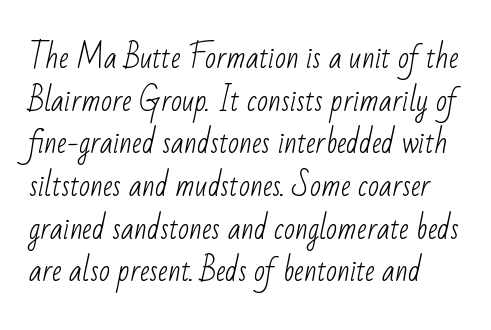
A typesetter would call this zero additional tracking. Anything drawn beneath the words? Only blank space. In terms of letterform style, serifs are entirely absent. A quiet, ordinary-to-light weight characterises the typeface.
